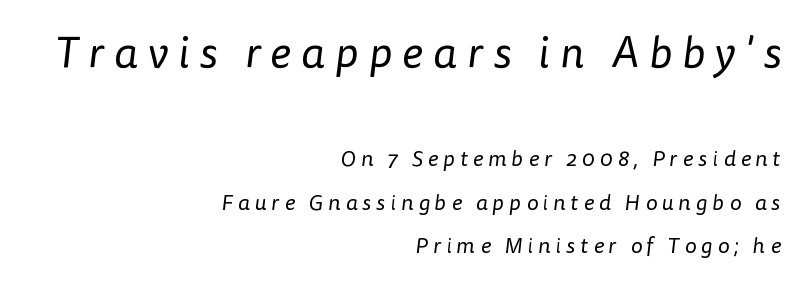
{"serif": "no", "bold": "no", "weight": "regular", "width": "normal", "stroke_contrast": "low", "x_height": "medium", "monospaced": "no", "underline": "no", "align": "right", "line_spacing": "loose", "line_spacing_ratio": 1.98, "letter_spacing": "wide", "letter_spacing_em": 0.23, "larger_block": "first", "size_ratio": 2.0, "glyph_px": 44}
